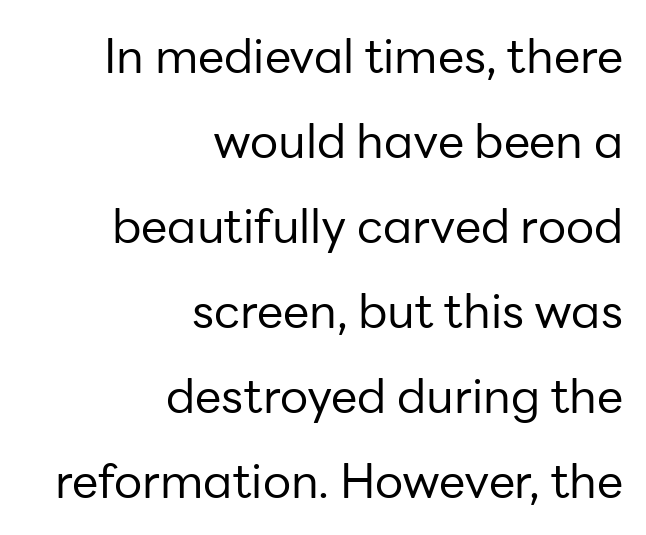
{"serif": "no", "italic": "no", "bold": "no", "weight": "regular", "width": "normal", "stroke_contrast": "low", "x_height": "medium", "monospaced": "no", "underline": "no", "align": "right", "line_spacing_ratio": 1.81, "letter_spacing": "normal", "letter_spacing_em": 0.0, "glyph_px": 47}
